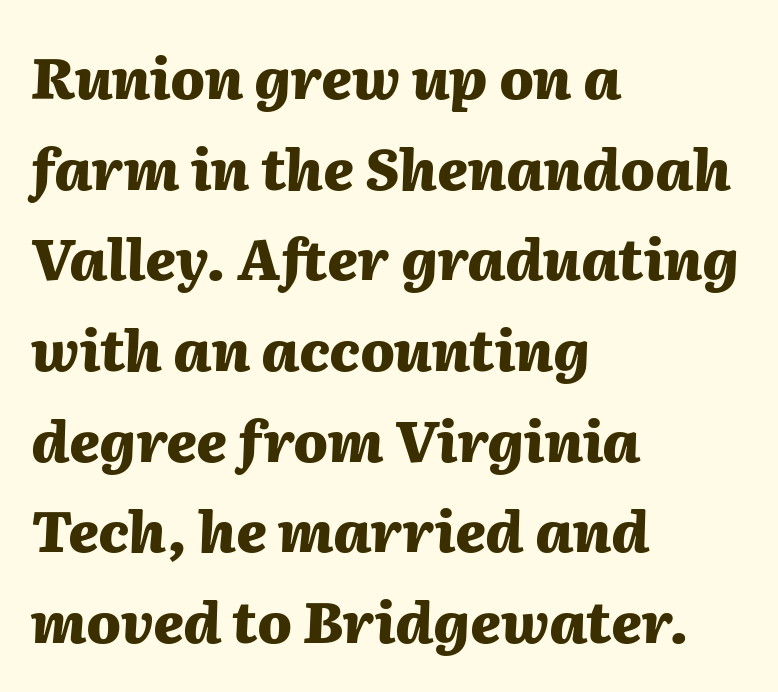
The image shows 57 px heavy type, italic (leaning right); set left-aligned, normal line spacing (1.59x), normal letter spacing, not underlined; medium stroke contrast and a medium x-height.
